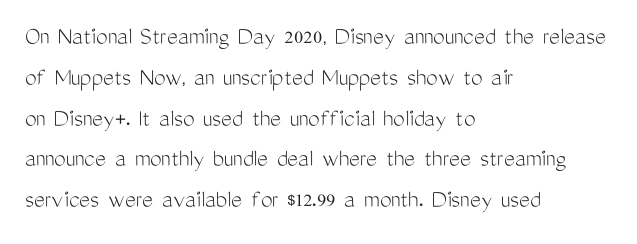
Q: Is the text bold? A: No.
Q: Is the text italic (slanted)? A: No, it is upright.
Q: Is the text underlined? A: No.
Q: How is the paragraph aligned? A: Left-aligned.
Q: Is the spacing between letters normal or unusually wide? A: Normal.
Q: Is the spacing between lines tight, normal or loose? A: Normal.
